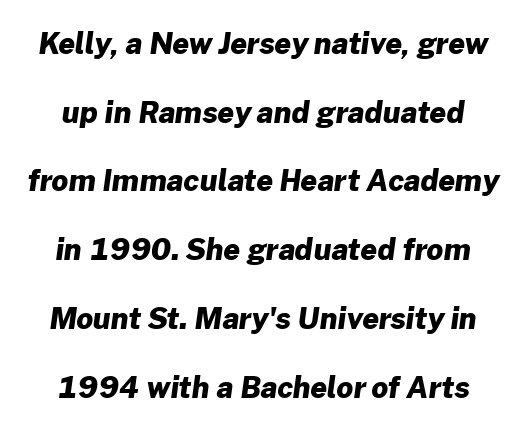
Q: Is the text bold? A: Yes.
Q: Is the typeface a serif or a sans-serif typeface? A: Sans-serif.
Q: Is the text underlined? A: No.
Q: Is the spacing between letters normal or unusually wide? A: Normal.
Q: Is the spacing between lines tight, normal or loose? A: Loose.
Q: Width (condensed, normal, or wide)? A: Normal.
Q: Stroke contrast? A: Low.
Q: x-height? A: Medium.
Q: Monospaced? A: No.
